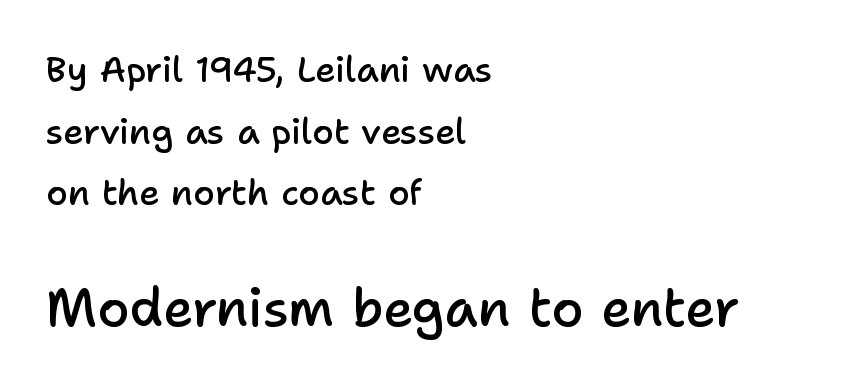
Spacing verdict: proportional, widths tailored to each character. The type family on display is of the sans-serif kind. Every stem runs plumb, perpendicular to the baseline. The horizontal fit of the characters is conventional and even. These two chunks differ in scale, with the bottom chunk taking the larger measure. Typesetter's note: demi weight, one step under bold.
